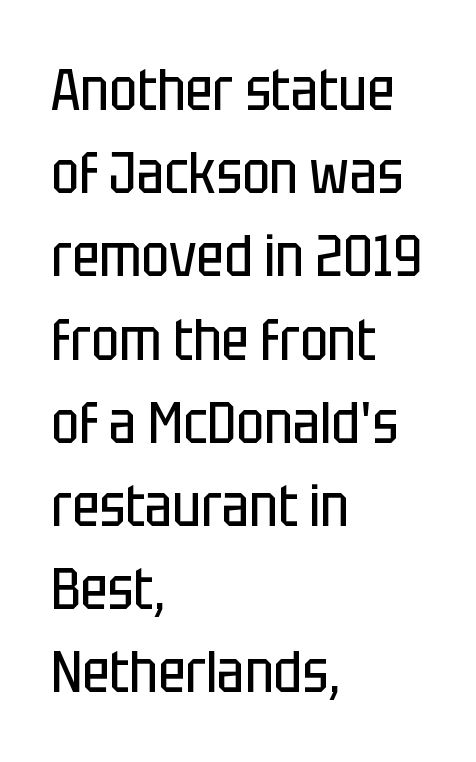
{"serif": "no", "italic": "no", "bold": "no", "weight": "regular", "width": "condensed", "stroke_contrast": "low", "x_height": "large", "monospaced": "no", "underline": "no", "align": "left", "line_spacing": "normal", "line_spacing_ratio": 1.41, "letter_spacing": "normal", "letter_spacing_em": 0.0, "glyph_px": 59}
